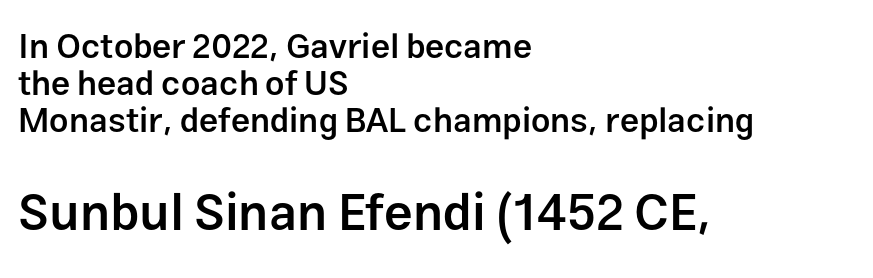
{"serif": "no", "italic": "no", "bold": "semi", "weight": "semibold", "width": "normal", "stroke_contrast": "low", "x_height": "medium", "monospaced": "no", "underline": "no", "align": "left", "line_spacing": "tight", "line_spacing_ratio": 1.09, "letter_spacing": "normal", "letter_spacing_em": 0.0, "larger_block": "second", "size_ratio": 1.5, "glyph_px": 51}
